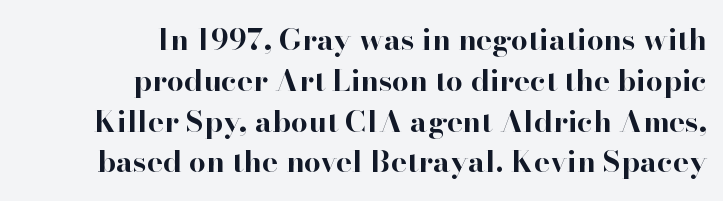
The image shows 30 px bold serif type, upright; set right-aligned, normal line spacing (1.36x), normal letter spacing, not underlined; high stroke contrast and a small x-height.
